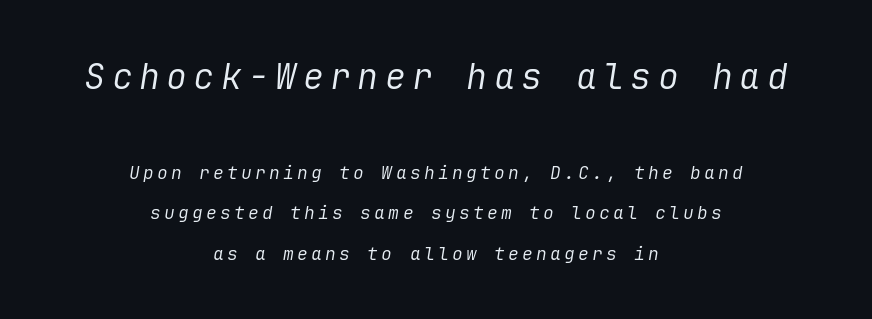
The image shows 35 px regular-weight type, italic (leaning right); set centered, loose line spacing (2.25x), not underlined; the first (top) block is 1.94x larger; low stroke contrast and a medium x-height.
